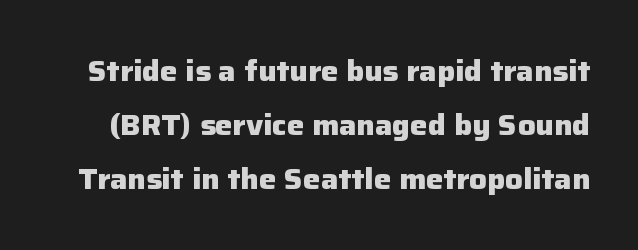
{"serif": "no", "italic": "no", "bold": "yes", "weight": "heavy", "width": "normal", "stroke_contrast": "low", "x_height": "medium", "monospaced": "no", "underline": "no", "line_spacing_ratio": 1.86, "letter_spacing": "normal", "letter_spacing_em": 0.0, "glyph_px": 29}
